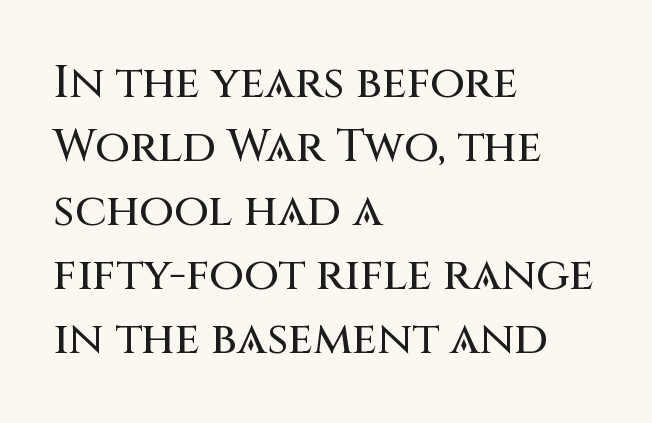
{"serif": "no", "italic": "no", "width": "normal", "stroke_contrast": "medium", "x_height": "large", "monospaced": "no", "underline": "no", "align": "left", "line_spacing": "normal", "line_spacing_ratio": 1.42, "letter_spacing": "normal", "letter_spacing_em": 0.0, "glyph_px": 45}
